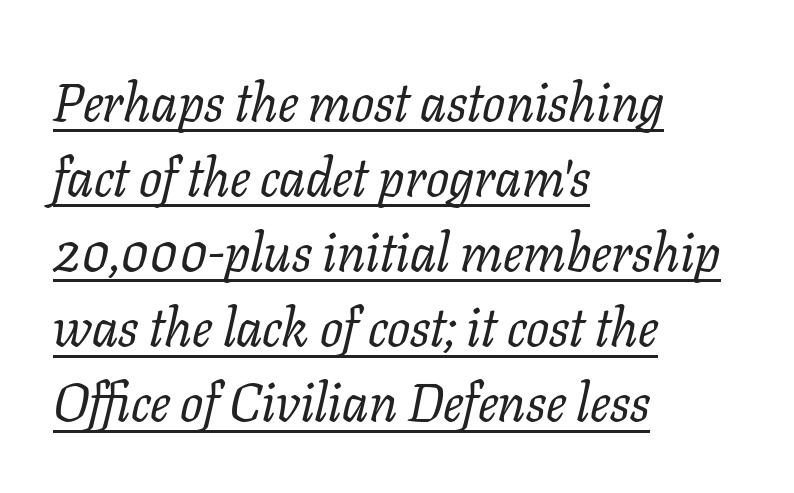
The image shows 54 px regular-weight serif type, italic (leaning right); set left-aligned, normal line spacing (1.39x), normal letter spacing, underlined; low stroke contrast and a medium x-height.
